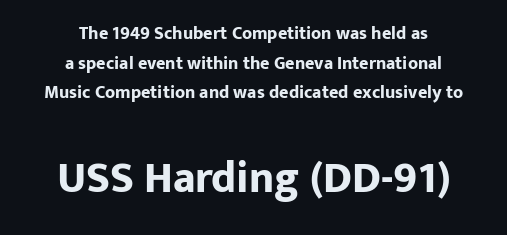
The image shows 44 px bold sans-serif type, upright; set centered, normal line spacing (1.65x), normal letter spacing, not underlined; the second (bottom) block is 2.44x larger; low stroke contrast and a medium x-height.
